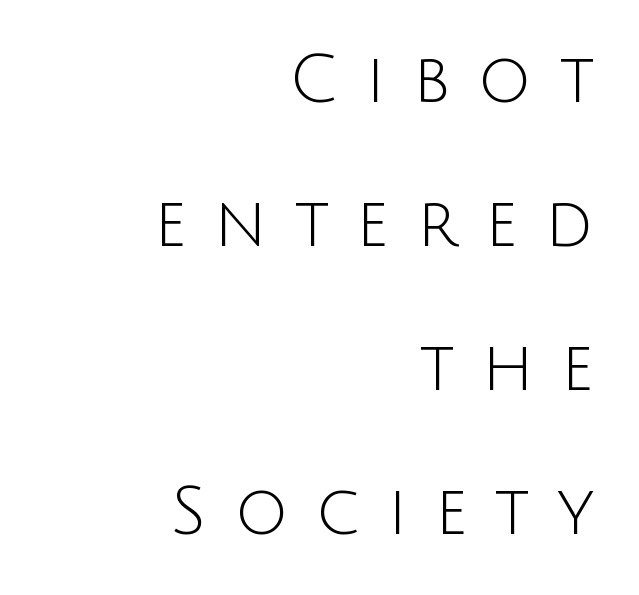
The ragged edge is on the left, which tells us the setting is flush right. Reading down the column, the eye jumps a long way to each next line. The horizontal fit of the characters is loose and conspicuously gappy. The rendering uses natural spacing where letterforms have individual widths. Notice how the stems are strictly vertical — no italics here.
